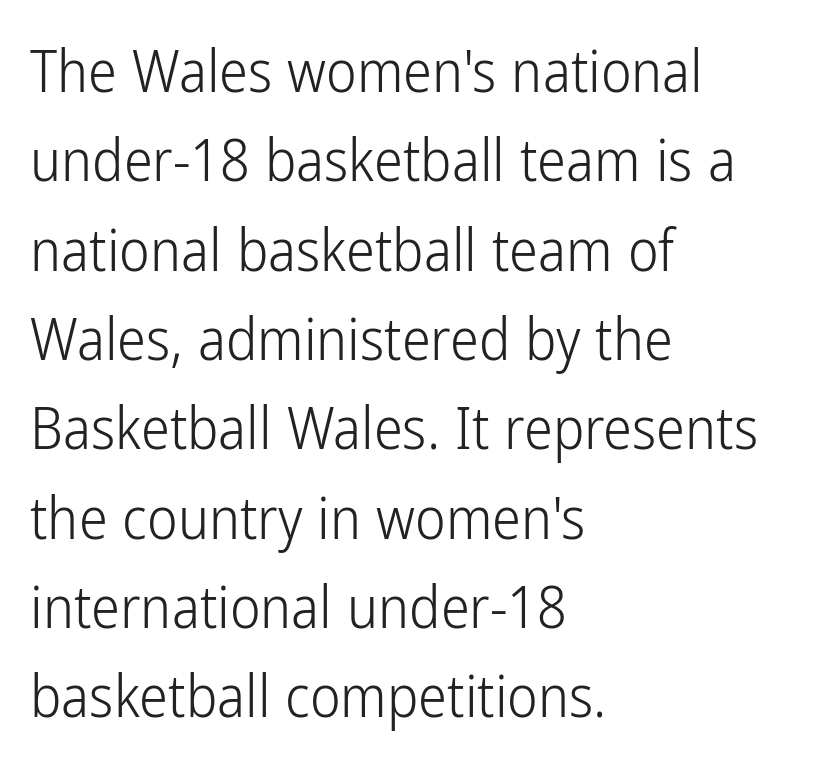
{"serif": "no", "italic": "no", "bold": "no", "weight": "light", "width": "condensed", "stroke_contrast": "low", "x_height": "medium", "monospaced": "no", "underline": "no", "align": "left", "line_spacing": "normal", "line_spacing_ratio": 1.54, "letter_spacing": "normal", "letter_spacing_em": 0.0, "glyph_px": 58}
